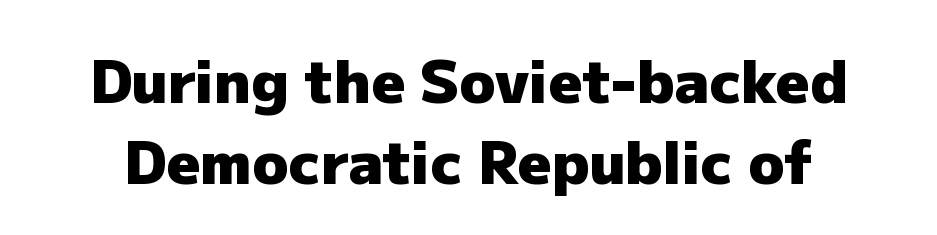
Q: Is the text bold? A: Yes.
Q: Is the text italic (slanted)? A: No, it is upright.
Q: Is the typeface a serif or a sans-serif typeface? A: Sans-serif.
Q: Is the text underlined? A: No.
Q: Is the spacing between letters normal or unusually wide? A: Normal.
Q: Is the spacing between lines tight, normal or loose? A: Normal.
Q: Width (condensed, normal, or wide)? A: Normal.
Q: Stroke contrast? A: Low.
Q: x-height? A: Medium.
Q: Monospaced? A: No.
